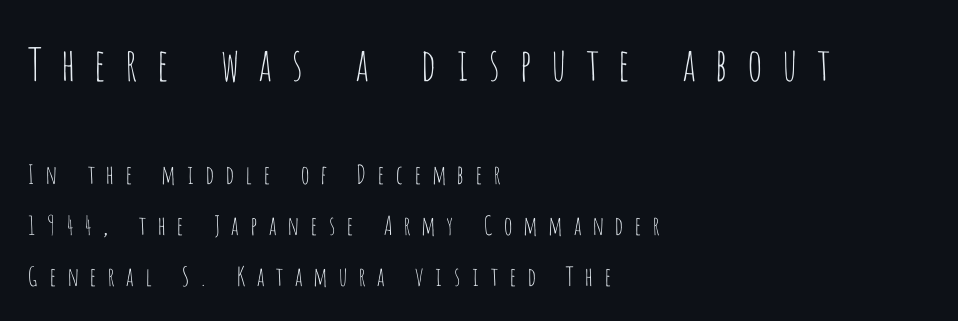
This sample is left-justified, so line endings fall wherever the words run out. Scale decreases going downward across the two blocks. Typographically, this falls in the sans-serif category. Leading is clearly above the norm, producing a sparse column. Italic? Not at all — the glyphs are vertical. This rendering widens character spacing well past its baseline value.
